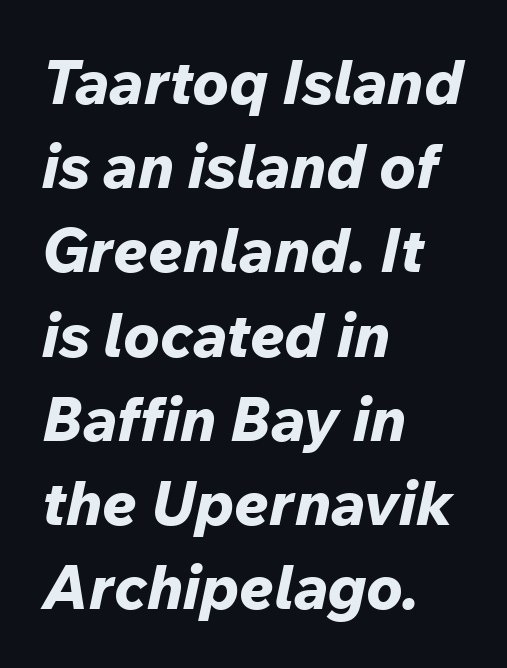
The image shows 61 px bold type, italic (leaning right); set left-aligned, normal line spacing (1.38x), normal letter spacing, not underlined; low stroke contrast and a medium x-height.
